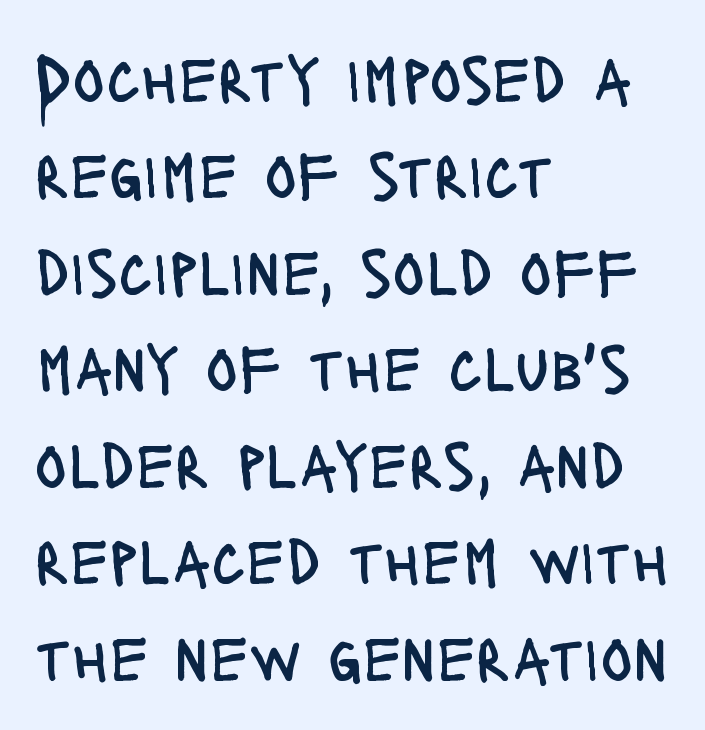
Q: Is the text bold? A: No.
Q: Is the text italic (slanted)? A: No, it is upright.
Q: Is the typeface a serif or a sans-serif typeface? A: Sans-serif.
Q: Is the text underlined? A: No.
Q: How is the paragraph aligned? A: Left-aligned.
Q: Is the spacing between letters normal or unusually wide? A: Normal.
Q: Is the spacing between lines tight, normal or loose? A: Normal.
Q: Width (condensed, normal, or wide)? A: Condensed.
Q: Stroke contrast? A: Low.
Q: x-height? A: Large.
Q: Monospaced? A: No.
